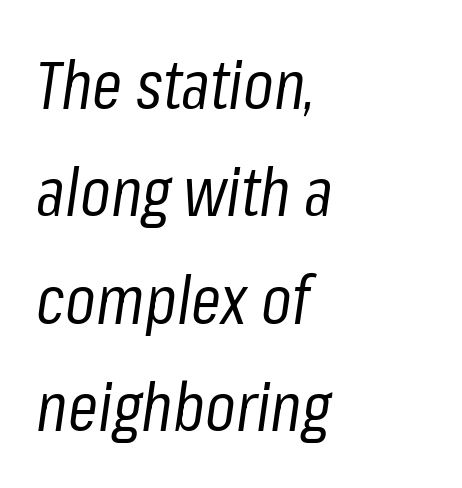
{"italic": "yes", "lean": "right", "slant_degrees": 8, "bold": "no", "weight": "regular", "width": "condensed", "stroke_contrast": "low", "x_height": "medium", "monospaced": "no", "underline": "no", "align": "left", "line_spacing": "normal", "line_spacing_ratio": 1.58, "letter_spacing": "normal", "letter_spacing_em": 0.0, "glyph_px": 68}
